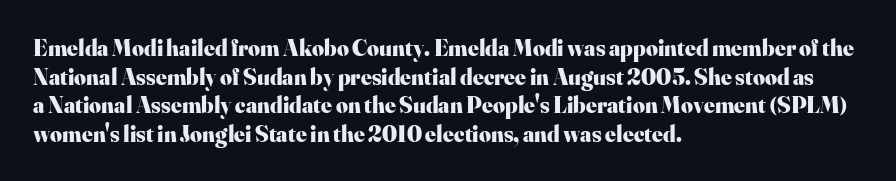
{"italic": "no", "bold": "yes", "underline": "no", "align": "left", "line_spacing_ratio": 1.24, "letter_spacing": "normal", "letter_spacing_em": 0.0, "glyph_px": 23}
